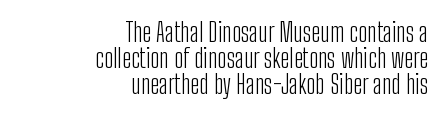
{"italic": "no", "bold": "no", "underline": "no", "align": "right", "line_spacing": "tight", "line_spacing_ratio": 1.0, "letter_spacing": "normal", "letter_spacing_em": 0.0, "glyph_px": 26}
